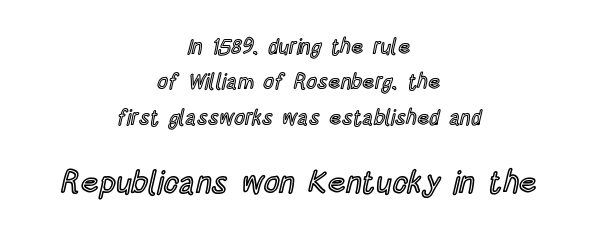
Q: Is the text italic (slanted)? A: Yes.
Q: Is the text underlined? A: No.
Q: How is the paragraph aligned? A: Centered.
Q: Is the spacing between letters normal or unusually wide? A: Normal.
Q: Is the spacing between lines tight, normal or loose? A: Normal.
Q: Which block of text is set in a larger size, the first (top) or the second (bottom)? A: The second (bottom) one.
Q: Width (condensed, normal, or wide)? A: Condensed.
Q: x-height? A: Large.
Q: Monospaced? A: No.
